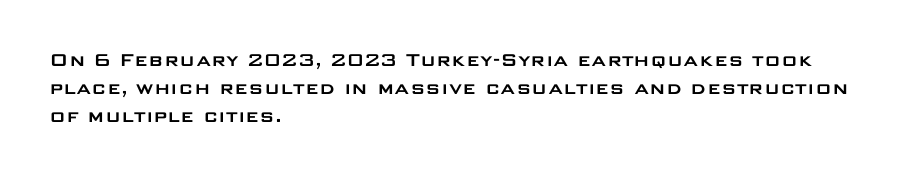
{"italic": "no", "underline": "no", "align": "left", "line_spacing": "normal", "line_spacing_ratio": 1.28, "letter_spacing": "normal", "letter_spacing_em": 0.0, "glyph_px": 22}
